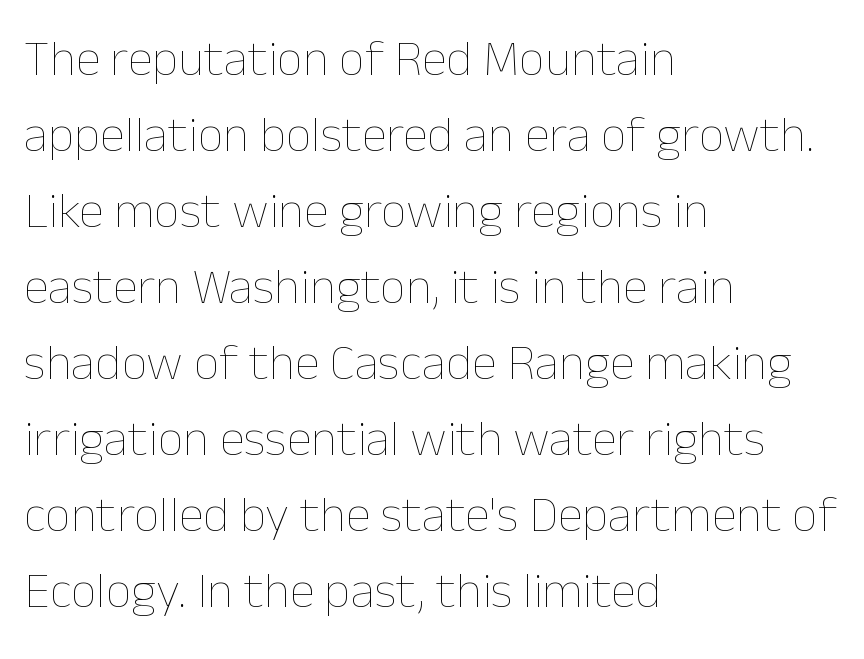
Q: Is the text bold? A: No.
Q: Is the text italic (slanted)? A: No, it is upright.
Q: Is the text underlined? A: No.
Q: How is the paragraph aligned? A: Left-aligned.
Q: Is the spacing between letters normal or unusually wide? A: Normal.
Q: Is the spacing between lines tight, normal or loose? A: Normal.
Q: Width (condensed, normal, or wide)? A: Normal.
Q: Stroke contrast? A: Low.
Q: x-height? A: Medium.
Q: Monospaced? A: No.
